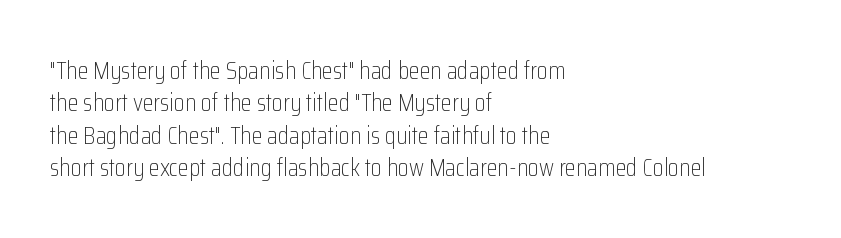
The words here are not underlined. Whoever set this chose a conventional vertical rhythm. Honestly, the letter spacing is just normal — you wouldn't notice it. Tall strokes in this sample are plumb rather than angled. Compared with a centered layout, this one pins lines to the left instead. The weight tops out at a normal text grade.
